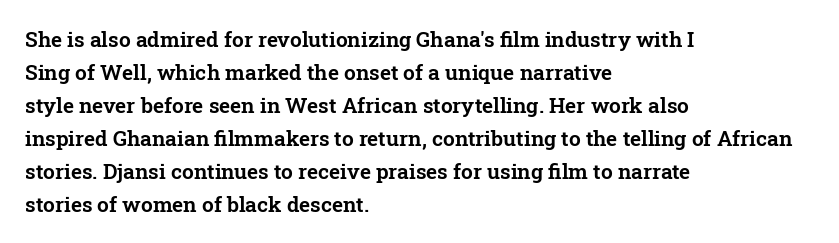
Q: Is the text italic (slanted)? A: No, it is upright.
Q: Is the text underlined? A: No.
Q: How is the paragraph aligned? A: Left-aligned.
Q: Is the spacing between letters normal or unusually wide? A: Normal.
Q: Is the spacing between lines tight, normal or loose? A: Normal.
